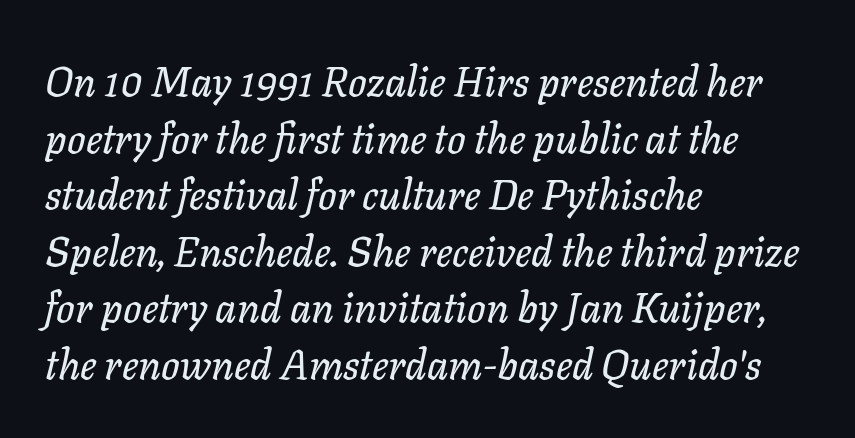
The image shows 41 px text type, italic (leaning right); set left-aligned, normal line spacing (1.38x), normal letter spacing, not underlined; low stroke contrast and a medium x-height.
